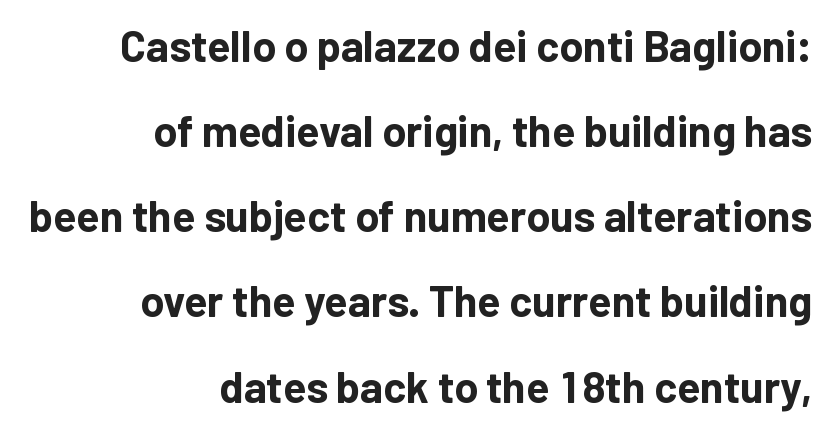
{"serif": "no", "italic": "no", "bold": "yes", "weight": "bold", "width": "normal", "stroke_contrast": "low", "x_height": "medium", "monospaced": "no", "underline": "no", "align": "right", "line_spacing": "loose", "line_spacing_ratio": 1.98, "letter_spacing": "normal", "letter_spacing_em": 0.0, "glyph_px": 43}
